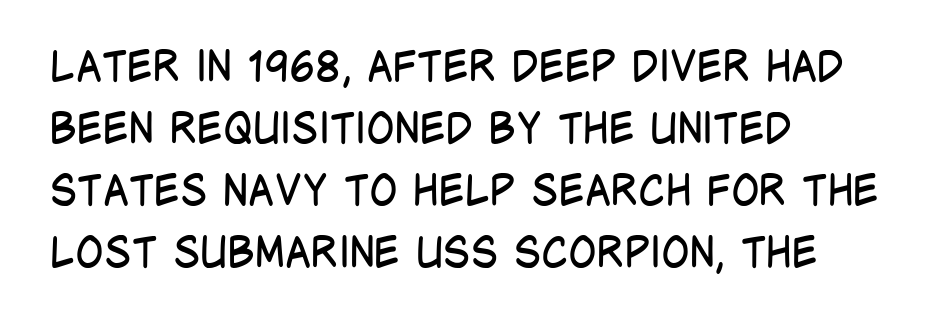
Q: Is the text bold? A: No.
Q: Is the text italic (slanted)? A: No, it is upright.
Q: Is the typeface a serif or a sans-serif typeface? A: Sans-serif.
Q: Is the text underlined? A: No.
Q: How is the paragraph aligned? A: Left-aligned.
Q: Is the spacing between letters normal or unusually wide? A: Normal.
Q: Is the spacing between lines tight, normal or loose? A: Normal.
Q: Width (condensed, normal, or wide)? A: Condensed.
Q: Stroke contrast? A: Low.
Q: x-height? A: Large.
Q: Monospaced? A: No.
